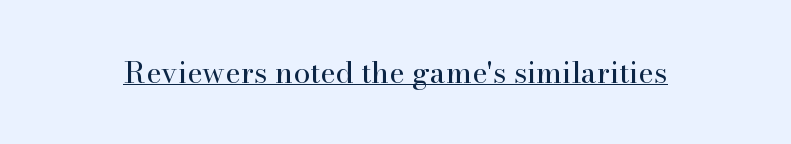
Q: Is the text bold? A: No.
Q: Is the text italic (slanted)? A: No, it is upright.
Q: Is the typeface a serif or a sans-serif typeface? A: Serif.
Q: Is the text underlined? A: Yes.
Q: Is the spacing between letters normal or unusually wide? A: Normal.
Q: Width (condensed, normal, or wide)? A: Normal.
Q: Stroke contrast? A: High.
Q: x-height? A: Small.
Q: Monospaced? A: No.
